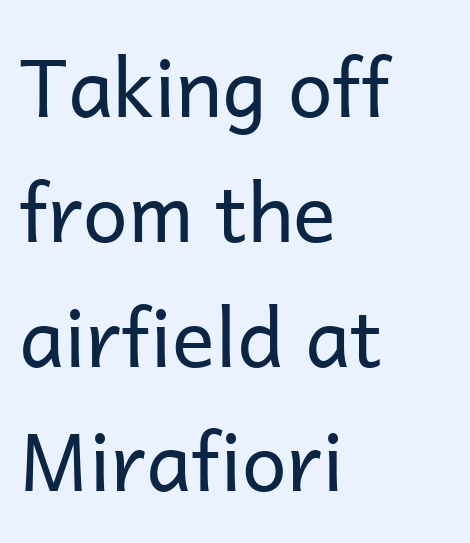
The image shows 80 px regular-weight sans-serif type, upright; set left-aligned, normal line spacing (1.56x), normal letter spacing, not underlined; low stroke contrast and a medium x-height.
